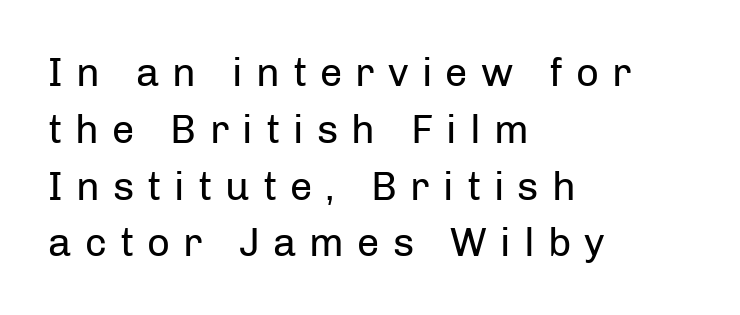
The image shows 40 px regular-weight sans-serif type, upright; set left-aligned, normal line spacing (1.42x), unusually wide letter spacing (+0.33 em), not underlined; low stroke contrast and a medium x-height.
